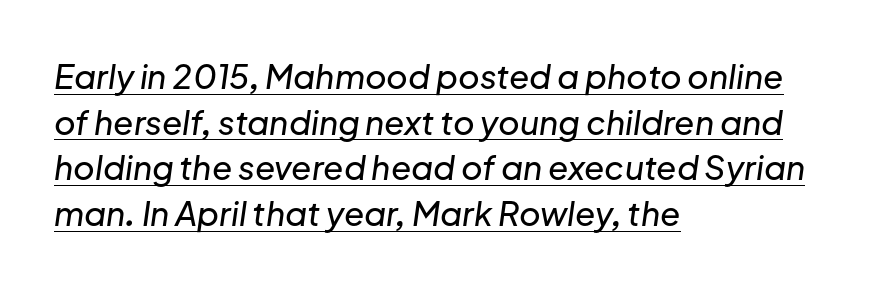
The image shows 33 px text type, italic (leaning right); set left-aligned, normal line spacing (1.38x), normal letter spacing, underlined; low stroke contrast and a medium x-height.
